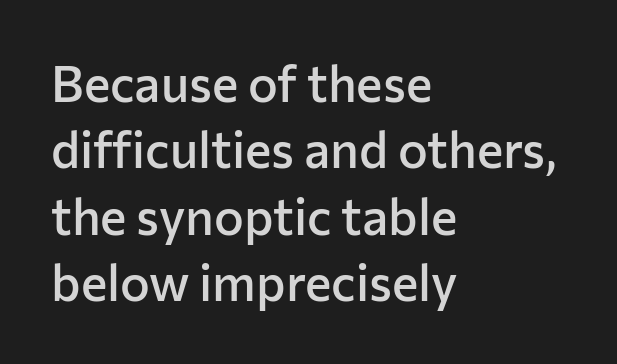
Moderately thickened strokes mark this as semibold type. The passage shown is not underscored anywhere. Leading: standard. A sans-serif font was chosen for this passage. The text block is weighted toward the left margin, trailing off unevenly rightward.
